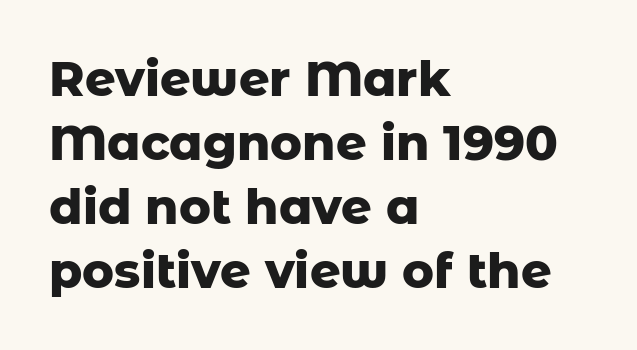
The horizontal fit of the characters is conventional and even. These lines are composed in type without serifs. Emphasis by weight is at full strength: bold. Visually the block forms a straight wall on the left and a jagged coastline on the right.
